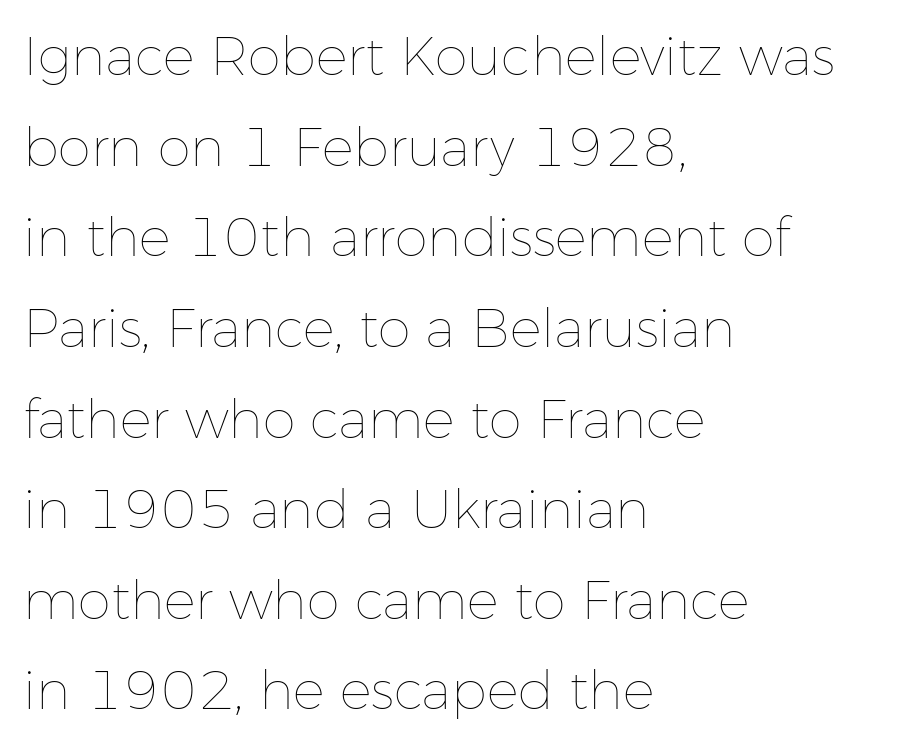
Q: Is the text bold? A: No.
Q: Is the text italic (slanted)? A: No, it is upright.
Q: Is the text underlined? A: No.
Q: How is the paragraph aligned? A: Left-aligned.
Q: Is the spacing between letters normal or unusually wide? A: Normal.
Q: Width (condensed, normal, or wide)? A: Normal.
Q: Stroke contrast? A: Low.
Q: x-height? A: Medium.
Q: Monospaced? A: No.
